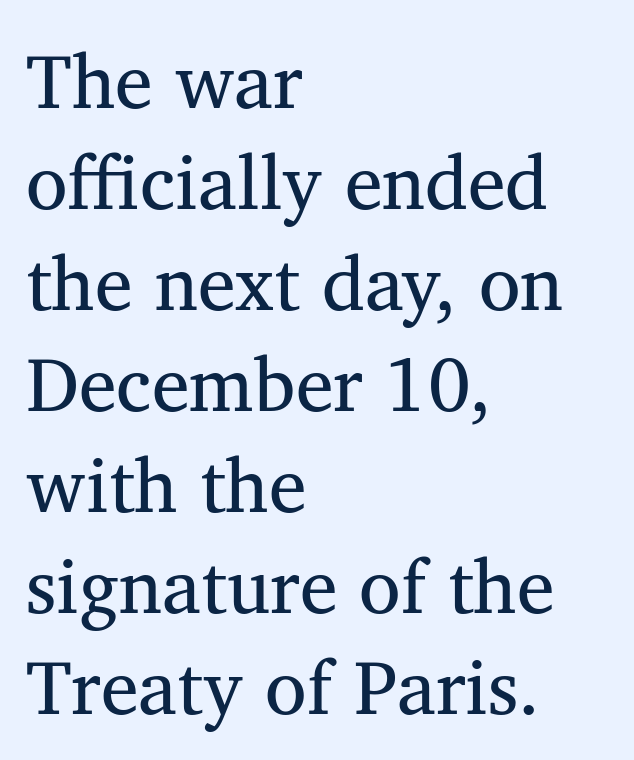
The image shows 76 px regular-weight serif type, upright; set left-aligned, normal line spacing (1.33x), normal letter spacing, not underlined; medium stroke contrast and a medium x-height.
